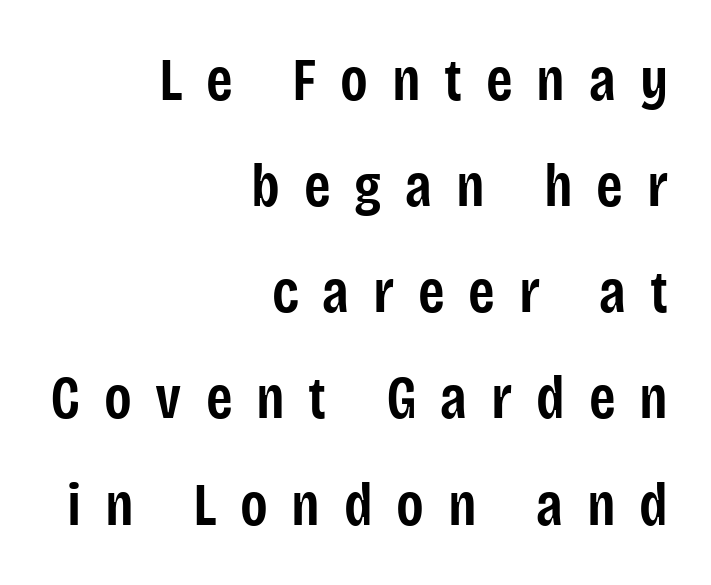
The image shows 61 px semibold, condensed sans-serif type, upright; set right-aligned, line spacing 1.74x, unusually wide letter spacing (+0.39 em), not underlined; low stroke contrast and a large x-height.
